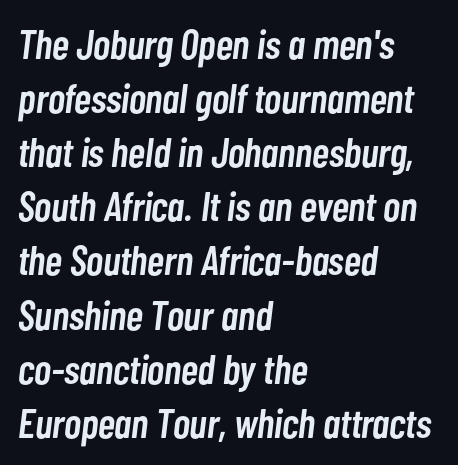
The image shows 41 px semibold, condensed type, italic (leaning right); set left-aligned, normal line spacing (1.32x), normal letter spacing, not underlined; low stroke contrast and a medium x-height.
